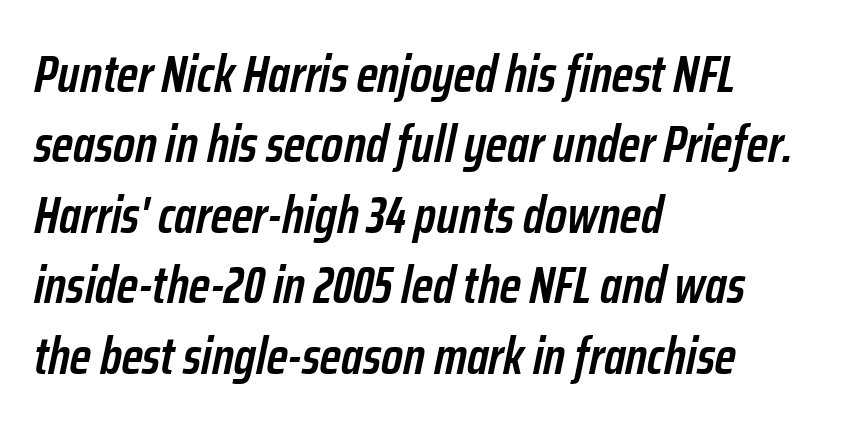
{"italic": "yes", "lean": "right", "slant_degrees": 12, "bold": "semi", "weight": "semibold", "width": "condensed", "stroke_contrast": "low", "x_height": "medium", "monospaced": "no", "underline": "no", "align": "left", "line_spacing": "normal", "line_spacing_ratio": 1.38, "letter_spacing": "normal", "letter_spacing_em": 0.0, "glyph_px": 51}
